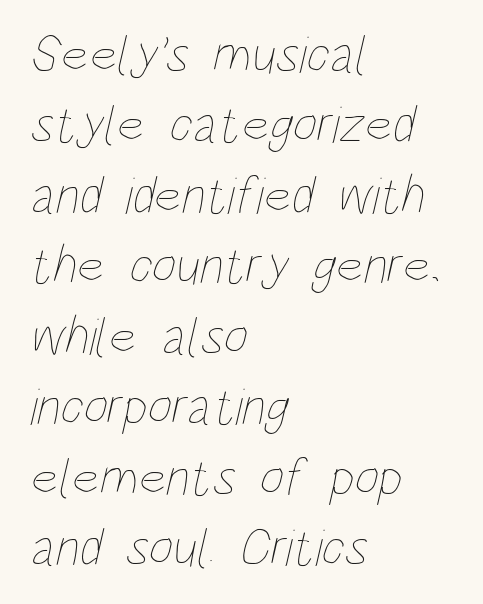
The image shows 53 px thin, condensed type; set left-aligned, normal line spacing (1.33x), normal letter spacing, not underlined; low stroke contrast and a large x-height.
